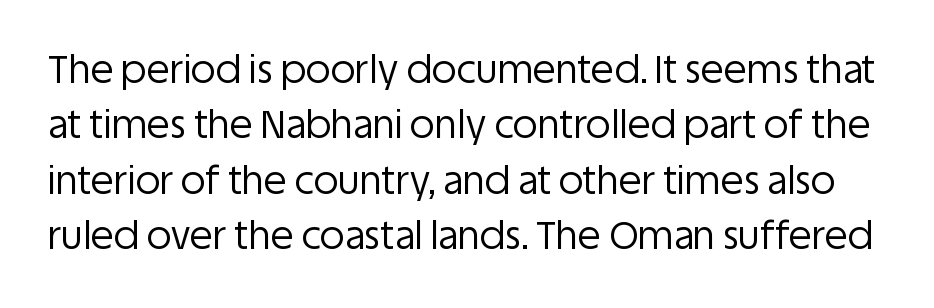
The image shows 38 px regular-weight sans-serif type, upright; set normal line spacing (1.46x), normal letter spacing, not underlined; low stroke contrast and a large x-height.
